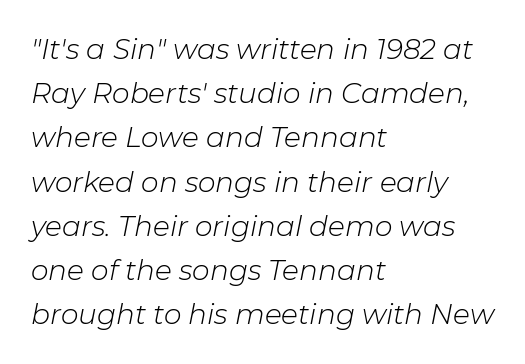
Q: Is the text bold? A: No.
Q: Is the text italic (slanted)? A: Yes, it leans right by about 11 degrees.
Q: Is the text underlined? A: No.
Q: How is the paragraph aligned? A: Left-aligned.
Q: Is the spacing between letters normal or unusually wide? A: Normal.
Q: Is the spacing between lines tight, normal or loose? A: Normal.
Q: Width (condensed, normal, or wide)? A: Normal.
Q: Stroke contrast? A: Low.
Q: x-height? A: Medium.
Q: Monospaced? A: No.
